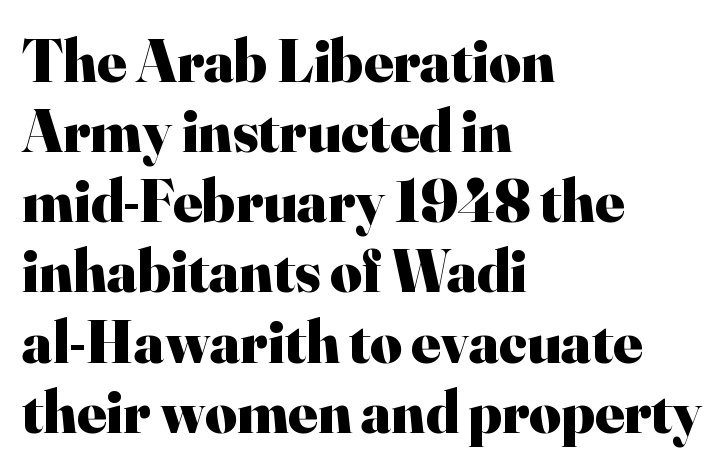
{"serif": "yes", "italic": "no", "bold": "yes", "weight": "heavy", "width": "normal", "stroke_contrast": "high", "x_height": "small", "monospaced": "no", "underline": "no", "align": "left", "line_spacing": "tight", "line_spacing_ratio": 1.15, "letter_spacing": "normal", "letter_spacing_em": 0.0, "glyph_px": 61}
